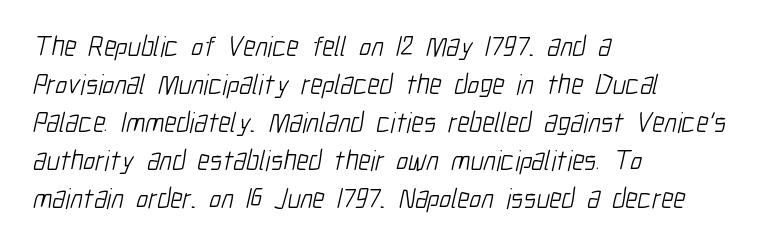
Varying glyph widths throughout — classic text-font behaviour. This rendering features lettering with no underline. Each new line begins a customary step beneath the previous one. The horizontal fit of the characters is conventional and even.
